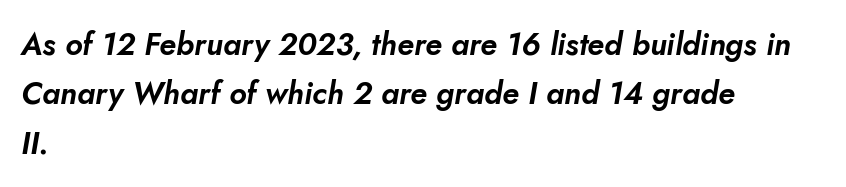
{"italic": "yes", "lean": "right", "slant_degrees": 10, "width": "normal", "stroke_contrast": "low", "x_height": "small", "monospaced": "no", "underline": "no", "align": "left", "line_spacing": "normal", "line_spacing_ratio": 1.59, "letter_spacing": "normal", "letter_spacing_em": 0.0, "glyph_px": 31}
